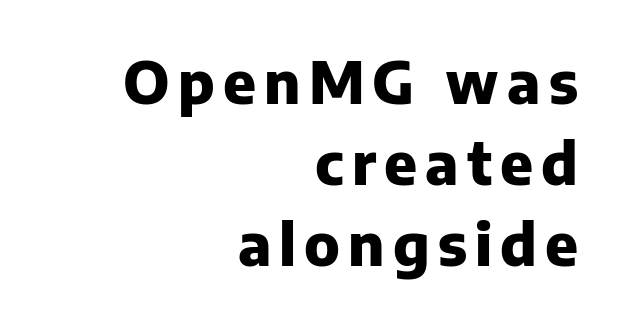
The face used here has the dense, thick strokes of a bold. Every row of glyphs terminates at an identical x-position on the right. Italic: no, the glyphs are upright roman. Spacing verdict: proportional, widths tailored to each character. A sans-serif font was chosen for this passage. A bare baseline throughout the passage.
